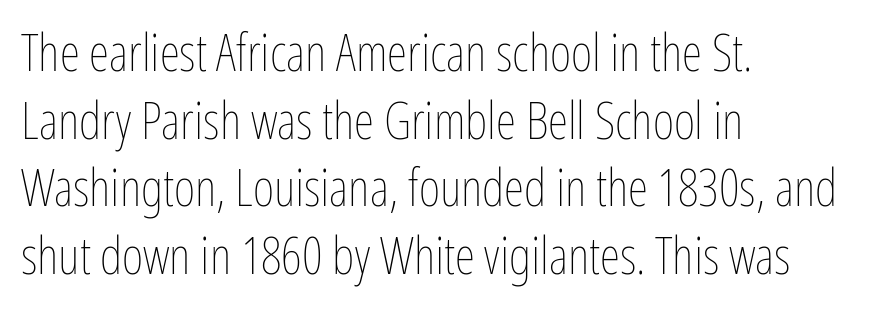
{"italic": "no", "bold": "no", "weight": "thin", "width": "condensed", "stroke_contrast": "low", "x_height": "medium", "monospaced": "no", "underline": "no", "align": "left", "line_spacing": "normal", "line_spacing_ratio": 1.3, "letter_spacing": "normal", "letter_spacing_em": 0.0, "glyph_px": 52}
